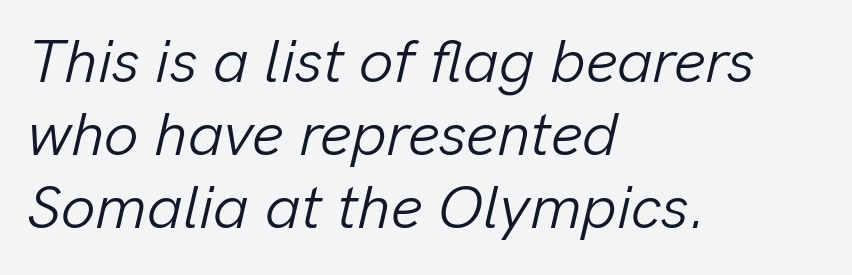
Does extra space separate the letters? No, they use regular spacing. A classic flush-left, rag-right setting is used for this passage. The face used here is proportionally spaced, like ordinary book or web type. These glyphs show unthickened strokes, regular width or finer. The words here are not underlined. The passage shown leans; its letterforms are oblique.
